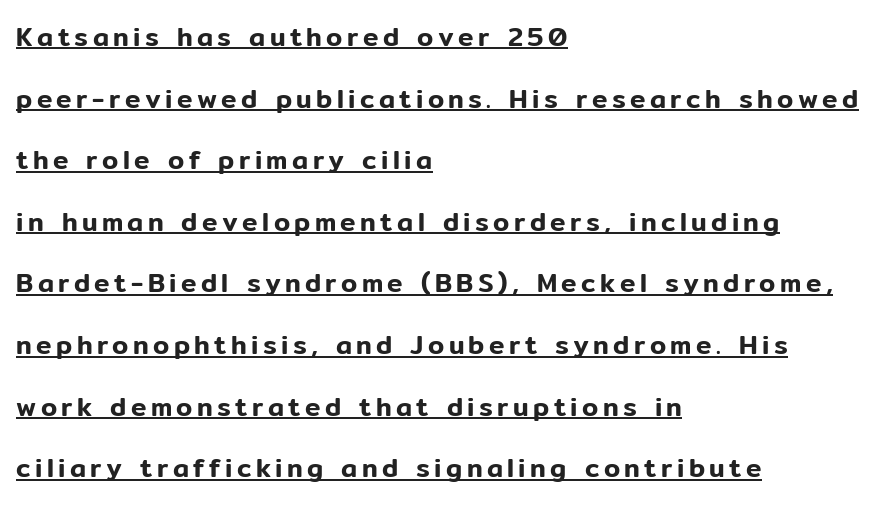
{"italic": "no", "underline": "yes", "align": "left", "line_spacing": "loose", "line_spacing_ratio": 2.37, "glyph_px": 26}
